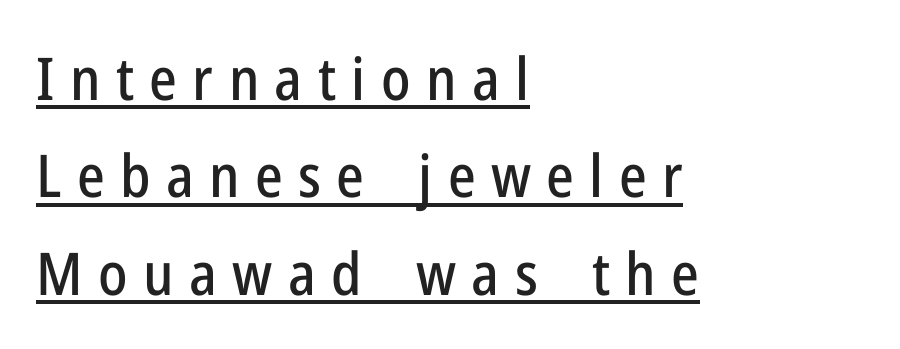
{"serif": "no", "italic": "no", "width": "condensed", "stroke_contrast": "low", "x_height": "medium", "monospaced": "no", "underline": "yes", "align": "left", "line_spacing": "normal", "line_spacing_ratio": 1.65, "letter_spacing": "wide", "letter_spacing_em": 0.26, "glyph_px": 59}
